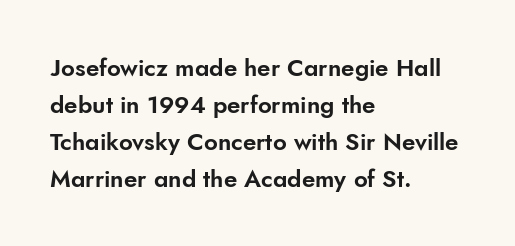
{"italic": "no", "underline": "no", "align": "left", "line_spacing": "normal", "line_spacing_ratio": 1.54, "letter_spacing": "normal", "letter_spacing_em": 0.0, "glyph_px": 24}
